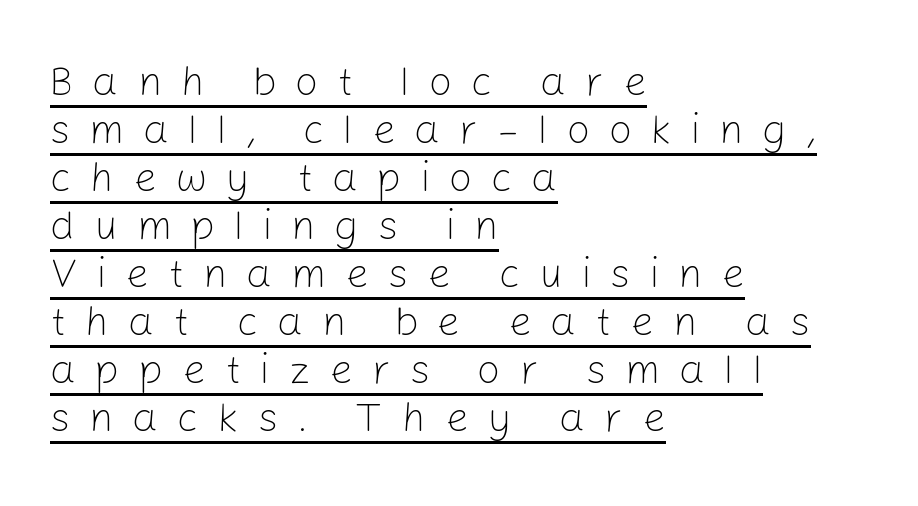
Every word sits above its own underline. Stems and bowls with no extra thickness — not bold. Rendered with straight, roman letterforms. A typesetter would call this heavily tracked-out type.
